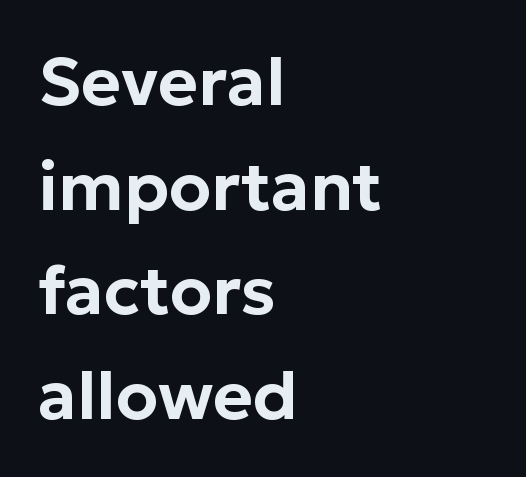
{"serif": "no", "italic": "no", "width": "normal", "stroke_contrast": "low", "x_height": "medium", "monospaced": "no", "underline": "no", "align": "left", "line_spacing": "normal", "line_spacing_ratio": 1.54, "letter_spacing": "normal", "letter_spacing_em": 0.0, "glyph_px": 68}
